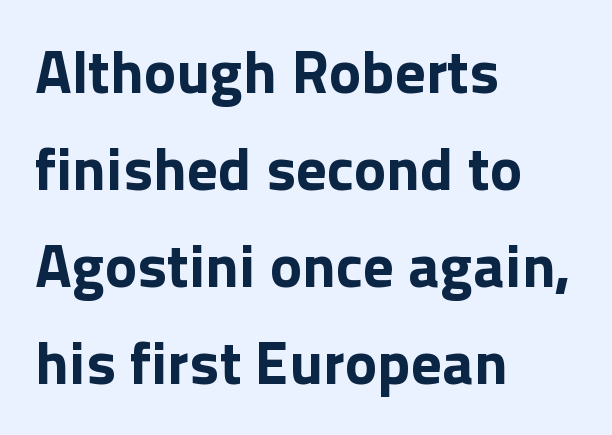
The passage shown is typed in a proportional face where columns would drift. The ragged edge is on the right, which tells us the setting is flush left. The passage shown has conventional tracking throughout. Examine the stroke ends and you'll find no serifs.
